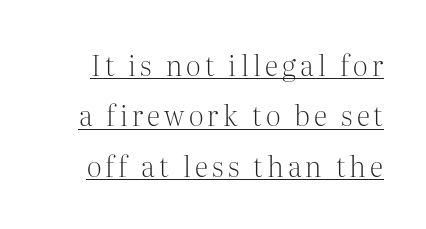
The image shows 28 px light serif type, upright; set line spacing 1.8x, underlined; medium stroke contrast and a medium x-height.
